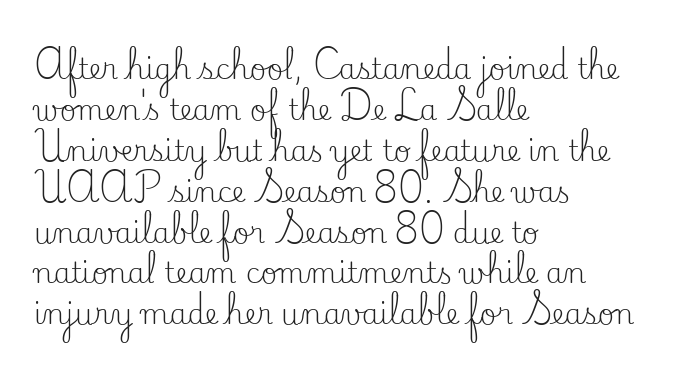
Is this a fixed-width face? No — the glyphs have proportional, varying widths. Casual observation: everything's shoved over to the left. Notice how the stems are strictly vertical — no italics here. The zone under the glyphs is completely vacant.
